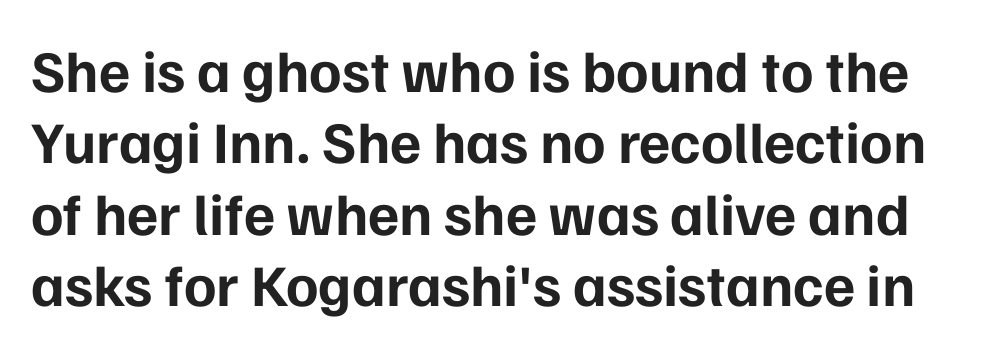
The image shows 59 px bold sans-serif type, upright; set line spacing 1.21x, normal letter spacing, not underlined; low stroke contrast and a medium x-height.
